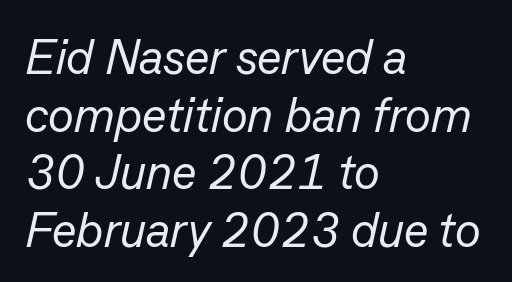
{"italic": "yes", "lean": "right", "slant_degrees": 13, "bold": "no", "weight": "regular", "width": "normal", "stroke_contrast": "low", "x_height": "medium", "monospaced": "no", "underline": "no", "align": "left", "line_spacing_ratio": 1.2, "letter_spacing": "normal", "letter_spacing_em": 0.0, "glyph_px": 48}
